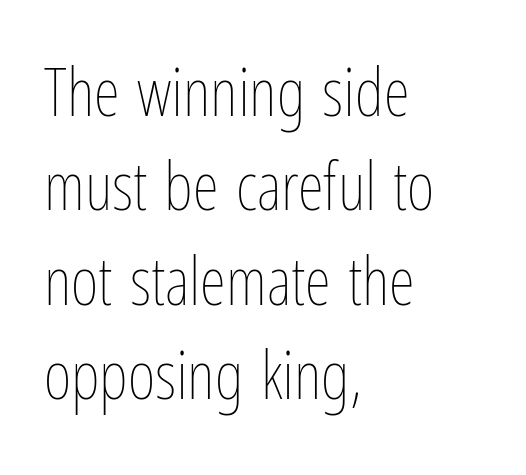
The typography opts for an upright posture over an oblique one. Weight: in the light-to-regular range. The words here are not underlined. Tracking here is standard; glyphs follow each other at the usual distance. Interline gaps are of average width in this sample. Spacing verdict: proportional, widths tailored to each character.
